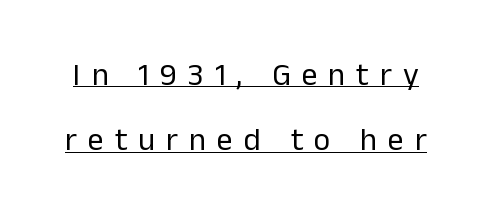
{"serif": "no", "italic": "no", "bold": "no", "weight": "regular", "width": "normal", "stroke_contrast": "low", "x_height": "medium", "monospaced": "no", "underline": "yes", "line_spacing": "loose", "line_spacing_ratio": 2.04, "letter_spacing": "wide", "letter_spacing_em": 0.34, "glyph_px": 32}
